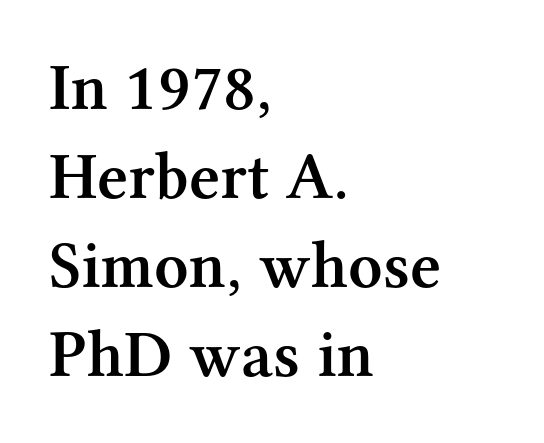
Q: Is the text bold? A: Semi-bold.
Q: Is the text italic (slanted)? A: No, it is upright.
Q: Is the typeface a serif or a sans-serif typeface? A: Serif.
Q: Is the text underlined? A: No.
Q: How is the paragraph aligned? A: Left-aligned.
Q: Is the spacing between letters normal or unusually wide? A: Normal.
Q: Is the spacing between lines tight, normal or loose? A: Normal.
Q: Width (condensed, normal, or wide)? A: Normal.
Q: Stroke contrast? A: Medium.
Q: x-height? A: Medium.
Q: Monospaced? A: No.
